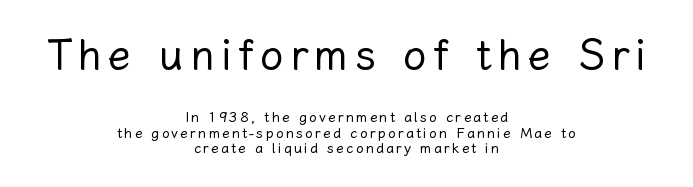
{"italic": "no", "bold": "no", "weight": "regular", "width": "normal", "stroke_contrast": "low", "x_height": "medium", "monospaced": "no", "underline": "no", "align": "center", "line_spacing": "tight", "line_spacing_ratio": 1.09, "larger_block": "first", "size_ratio": 3.0, "glyph_px": 42}
